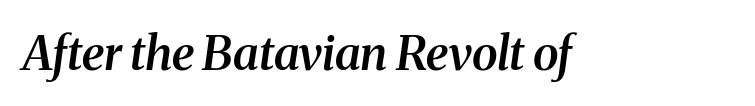
Q: Is the text bold? A: Semi-bold.
Q: Is the text italic (slanted)? A: Yes, it leans right by about 8 degrees.
Q: Is the typeface a serif or a sans-serif typeface? A: Serif.
Q: Is the text underlined? A: No.
Q: Is the spacing between letters normal or unusually wide? A: Normal.
Q: Width (condensed, normal, or wide)? A: Normal.
Q: Stroke contrast? A: Medium.
Q: x-height? A: Medium.
Q: Monospaced? A: No.
